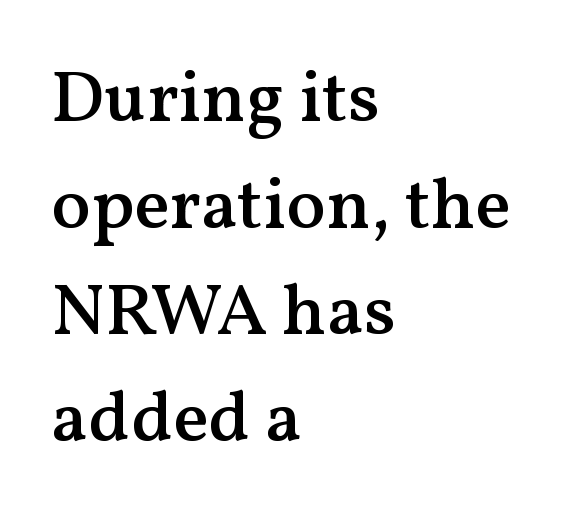
I'd call this a serif setting — the letters wear small feet. Characters remain perfectly vertical along every line. Descenders are the only things crossing below the line. These lines carry some extra weight — a demibold, not a full bold. Whoever set this chose a conventional vertical rhythm.
